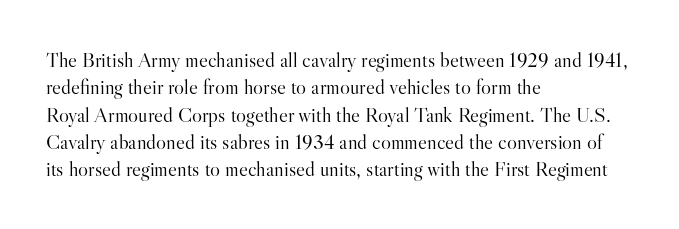
Q: Is the text bold? A: No.
Q: Is the text italic (slanted)? A: No, it is upright.
Q: Is the text underlined? A: No.
Q: How is the paragraph aligned? A: Left-aligned.
Q: Is the spacing between letters normal or unusually wide? A: Normal.
Q: Is the spacing between lines tight, normal or loose? A: Normal.
